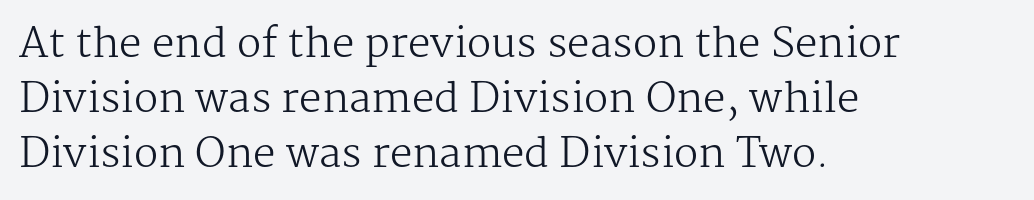
{"serif": "yes", "italic": "no", "bold": "no", "weight": "regular", "width": "normal", "stroke_contrast": "medium", "x_height": "medium", "monospaced": "no", "underline": "no", "align": "left", "line_spacing": "normal", "line_spacing_ratio": 1.38, "letter_spacing": "normal", "letter_spacing_em": 0.0, "glyph_px": 40}
